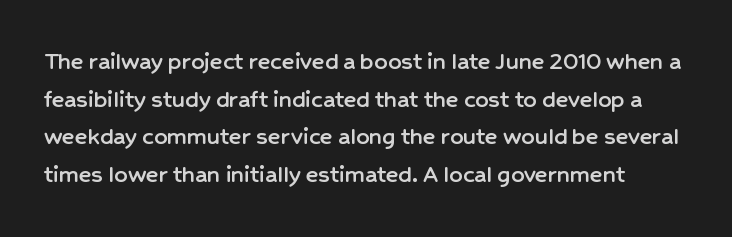
{"italic": "no", "underline": "no", "line_spacing": "normal", "line_spacing_ratio": 1.45, "letter_spacing": "normal", "letter_spacing_em": 0.0, "glyph_px": 26}
